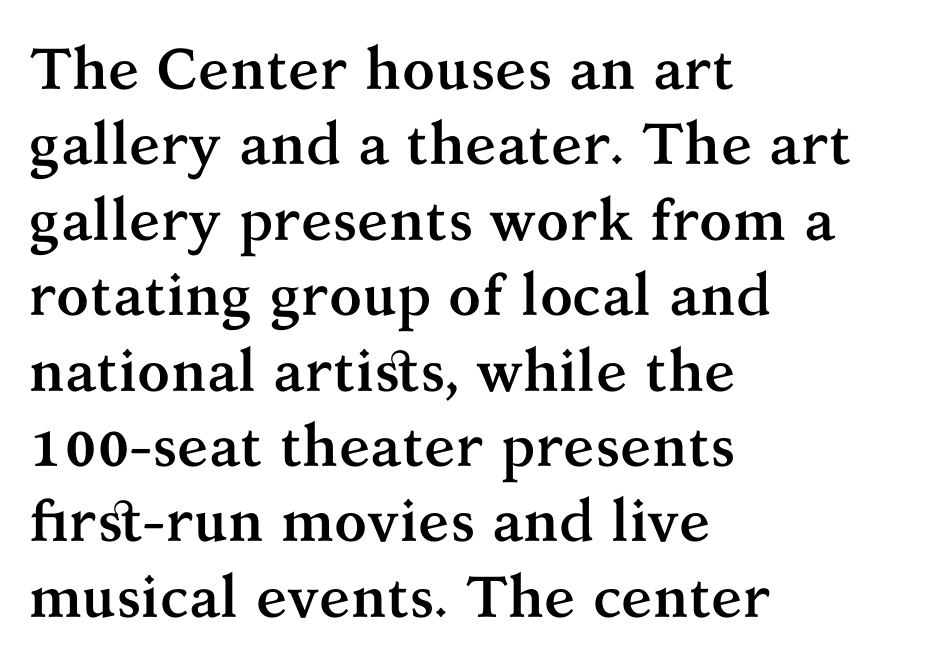
The line texture is even and compact thanks to regular tracking. Nobody drew a line under any word here. Every row of glyphs begins at an identical x-position on the left. How heavy is the stroke? Heavy — this is a bold. The rendering uses natural spacing where letterforms have individual widths. Every character sits straight up, as roman type does.
